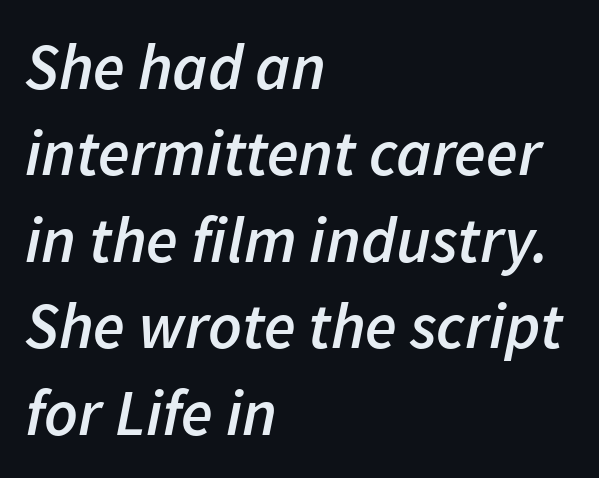
The axis of the letterforms is tilted away from vertical. The face used here is proportionally spaced, like ordinary book or web type. The lines in this sample share a left origin and differ only in where they stop. What stands out about the letter spacing? Nothing — it is the standard amount. Students, observe: this is what conventionally led text looks like. Any mark beneath the type? The region is blank.
